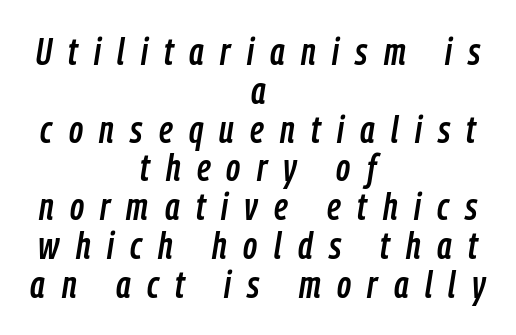
The image shows 38 px condensed type, italic (leaning right); set centered, tight line spacing (1.02x), unusually wide letter spacing (+0.43 em), not underlined; low stroke contrast and a medium x-height.
